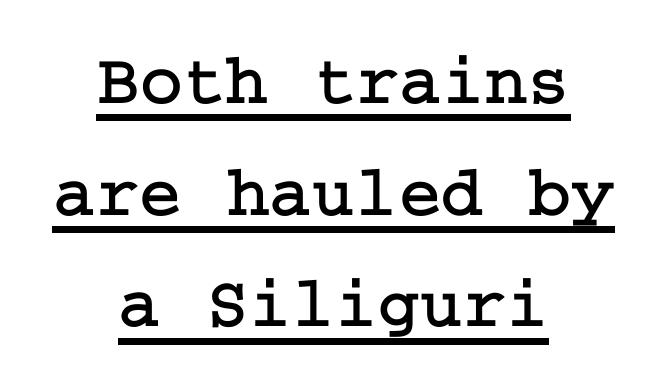
The image shows 73 px serif type, upright; set centered, normal line spacing (1.53x), normal letter spacing, underlined; low stroke contrast and a medium x-height.
